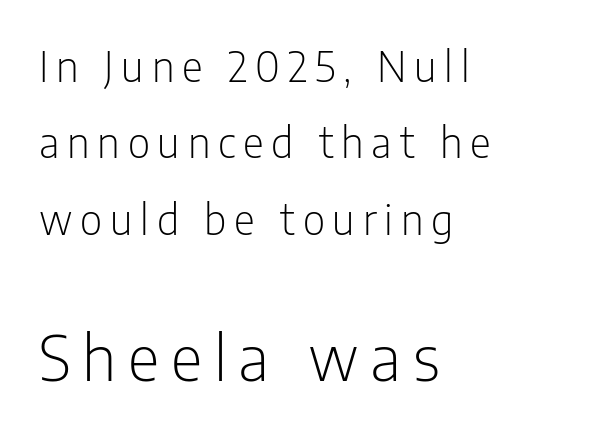
You get the small type first, then a jump to larger type. Each row of text sits above clean, open space. Is the type heavy? It reads as light-to-regular instead. You could not count columns in this text — the font is proportionally spaced. Posture: straight, roman, zero tilt.
